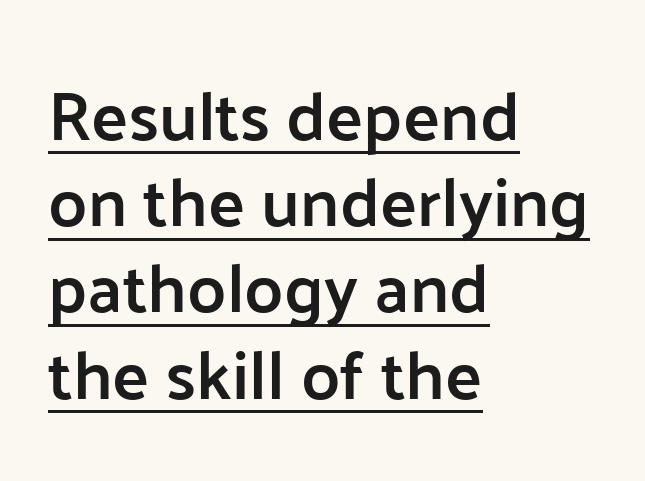
The image shows 69 px semibold sans-serif type, upright; set left-aligned, normal line spacing (1.25x), normal letter spacing, underlined; low stroke contrast and a medium x-height.
